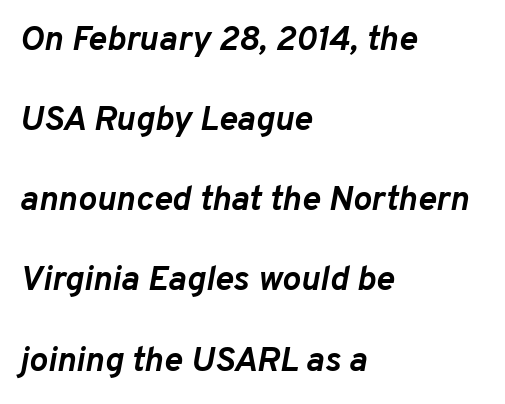
Any mark beneath the type? The region is blank. These lines keep a tight, regular rhythm from letter to letter. Do the characters align in a grid? No, the font is proportional. Caption: multi-line text, flush left, ragged right. These lines carry a lot of weight — the face is fully bold.
